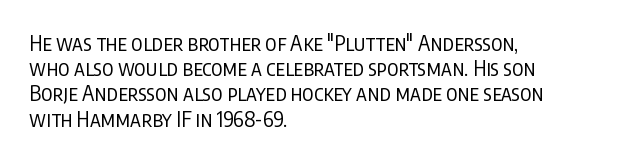
The letterforms sit shoulder to shoulder at normal distance. Typeset ragged right — the left edge is the straight one. The lettering holds an erect, upright posture throughout. Vertical stems look standard width or narrower in stroke. Beneath every word, the page is bare.
